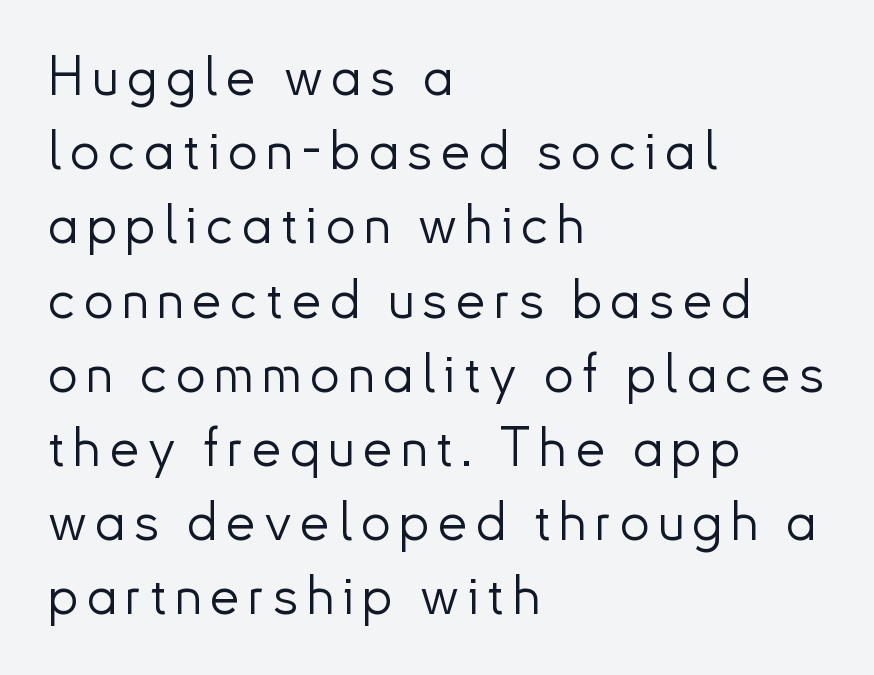
Q: Is the text bold? A: No.
Q: Is the text italic (slanted)? A: No, it is upright.
Q: Is the typeface a serif or a sans-serif typeface? A: Sans-serif.
Q: Is the text underlined? A: No.
Q: How is the paragraph aligned? A: Left-aligned.
Q: Is the spacing between lines tight, normal or loose? A: Normal.
Q: Width (condensed, normal, or wide)? A: Normal.
Q: Stroke contrast? A: Low.
Q: x-height? A: Small.
Q: Monospaced? A: No.
